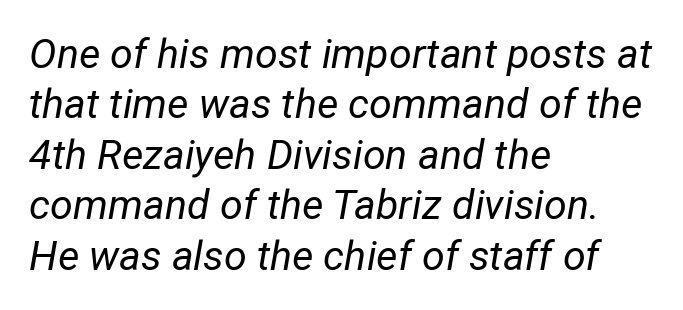
{"italic": "yes", "lean": "right", "slant_degrees": 12, "bold": "no", "weight": "regular", "width": "normal", "stroke_contrast": "low", "x_height": "medium", "monospaced": "no", "underline": "no", "align": "left", "line_spacing_ratio": 1.23, "letter_spacing": "normal", "letter_spacing_em": 0.0, "glyph_px": 41}
